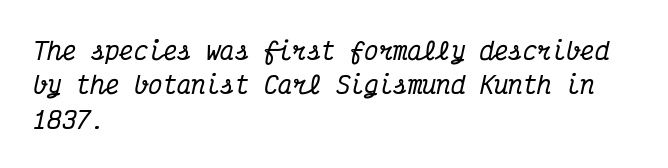
The image shows 24 px text type, italic (leaning right); set left-aligned, normal line spacing (1.43x), normal letter spacing, not underlined.
